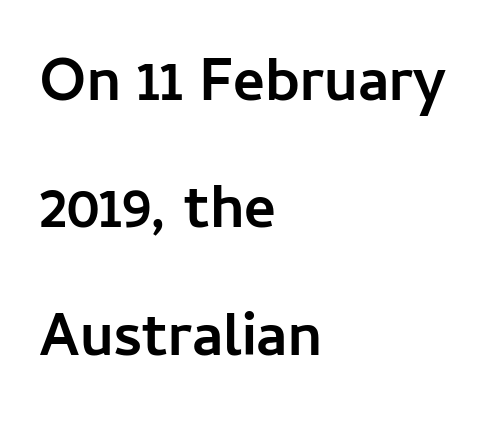
Q: Is the text bold? A: Yes.
Q: Is the text italic (slanted)? A: No, it is upright.
Q: Is the typeface a serif or a sans-serif typeface? A: Sans-serif.
Q: Is the text underlined? A: No.
Q: How is the paragraph aligned? A: Left-aligned.
Q: Is the spacing between letters normal or unusually wide? A: Normal.
Q: Is the spacing between lines tight, normal or loose? A: Loose.
Q: Width (condensed, normal, or wide)? A: Normal.
Q: Stroke contrast? A: Low.
Q: x-height? A: Medium.
Q: Monospaced? A: No.
